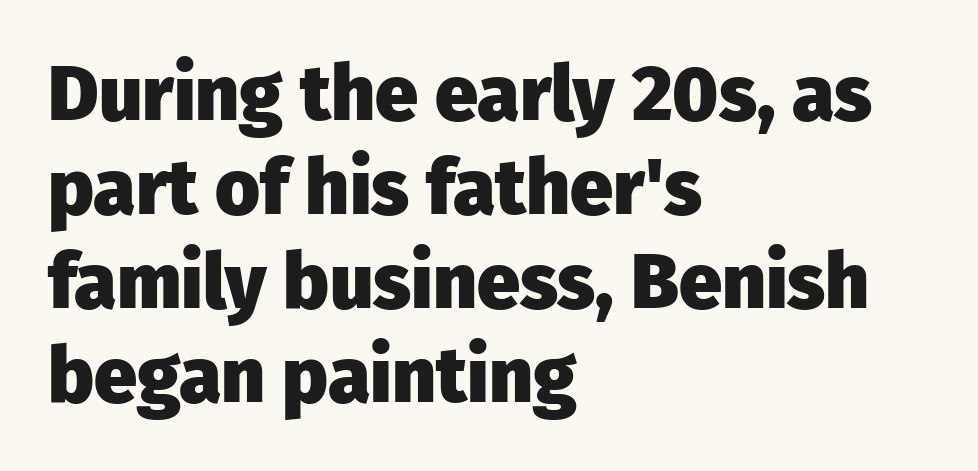
{"serif": "no", "italic": "no", "bold": "yes", "weight": "heavy", "width": "normal", "stroke_contrast": "low", "x_height": "medium", "monospaced": "no", "underline": "no", "align": "left", "line_spacing_ratio": 1.22, "letter_spacing": "normal", "letter_spacing_em": 0.0, "glyph_px": 77}
